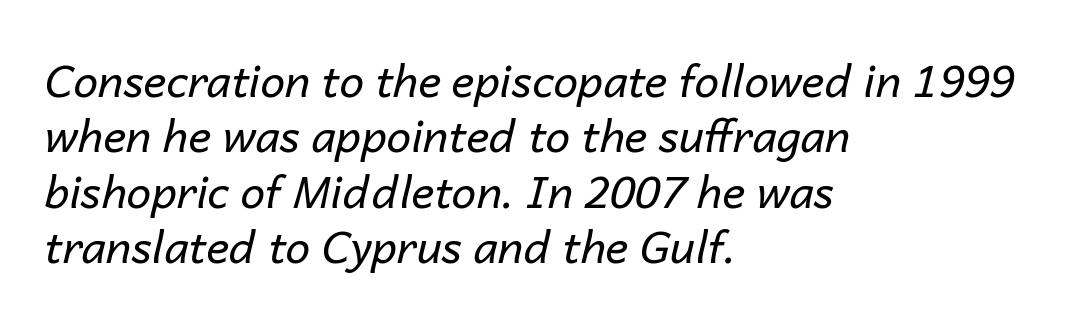
Q: Is the text bold? A: No.
Q: Is the text italic (slanted)? A: Yes, it leans right by about 14 degrees.
Q: Is the text underlined? A: No.
Q: How is the paragraph aligned? A: Left-aligned.
Q: Is the spacing between letters normal or unusually wide? A: Normal.
Q: Is the spacing between lines tight, normal or loose? A: Normal.
Q: Width (condensed, normal, or wide)? A: Normal.
Q: Stroke contrast? A: Low.
Q: x-height? A: Medium.
Q: Monospaced? A: No.
